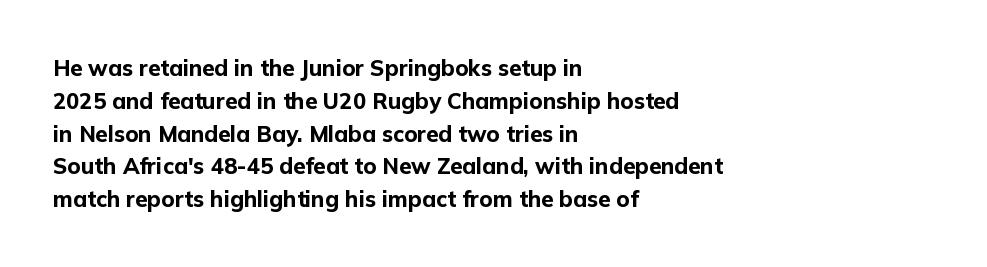
The image shows 22 px bold type, upright; set left-aligned, normal line spacing (1.49x), normal letter spacing, not underlined.
